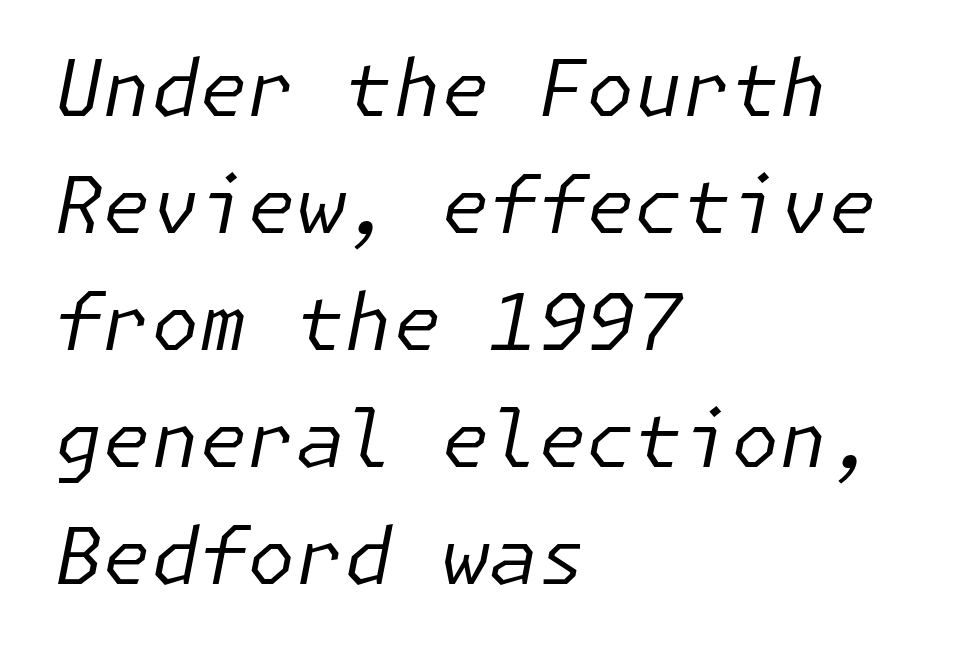
A classic flush-left, rag-right setting is used for this passage. Vertical stems look standard width or narrower in stroke. Characters are canted at an angle relative to the baseline's perpendicular. How would I describe the line gaps? Plain and ordinary. No extra tracking has been applied to these lines.
